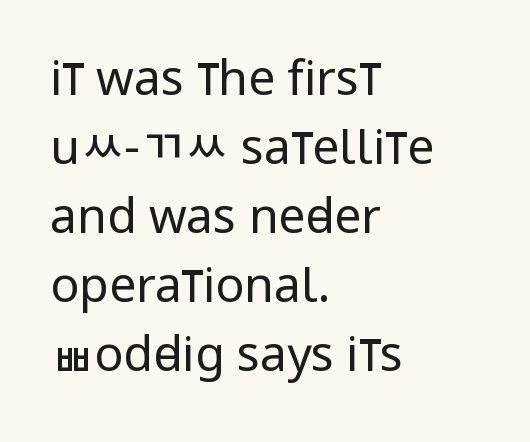
Casual observation: everything's shoved over to the left. The vertical gap from one line to the next is medium. A clean baseline with only descenders dipping below it. The type family on display is of the sans-serif kind. Does the lettering tilt? It doesn't — this is upright.
